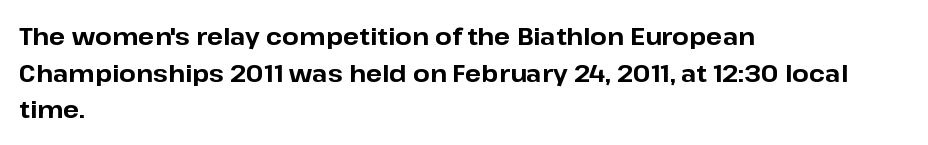
Q: Is the text bold? A: Yes.
Q: Is the text italic (slanted)? A: No, it is upright.
Q: Is the text underlined? A: No.
Q: How is the paragraph aligned? A: Left-aligned.
Q: Is the spacing between letters normal or unusually wide? A: Normal.
Q: Is the spacing between lines tight, normal or loose? A: Normal.
